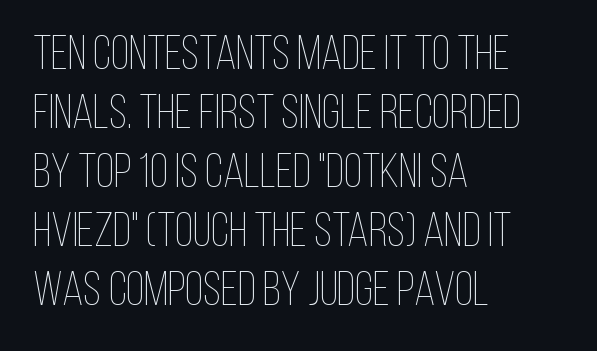
Is the stroke heavy? The answer is a plain regular-or-lighter. The lettering stays uniformly vertical, giving the passage a roman look. The face used here is proportionally spaced, like ordinary book or web type. Tracking here is standard; glyphs follow each other at the usual distance. This sample is left-justified, so line endings fall wherever the words run out.
